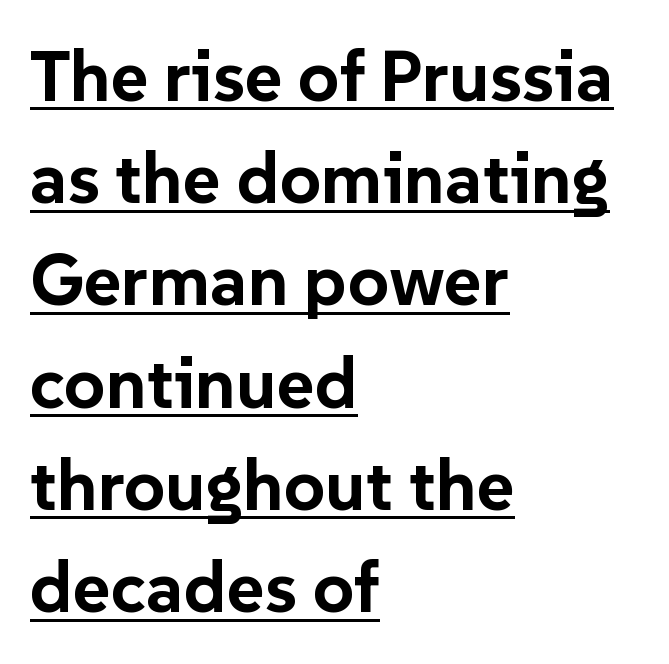
{"serif": "no", "italic": "no", "bold": "yes", "weight": "bold", "width": "normal", "stroke_contrast": "low", "x_height": "medium", "monospaced": "no", "underline": "yes", "align": "left", "line_spacing": "normal", "line_spacing_ratio": 1.42, "letter_spacing": "normal", "letter_spacing_em": 0.0, "glyph_px": 72}
